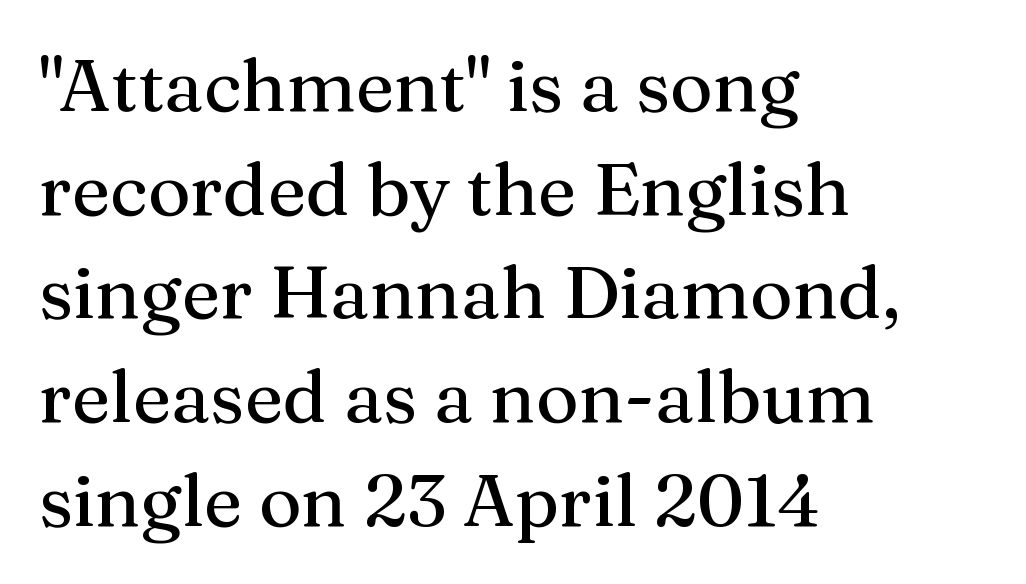
{"serif": "yes", "italic": "no", "width": "normal", "stroke_contrast": "medium", "x_height": "medium", "monospaced": "no", "underline": "no", "align": "left", "line_spacing": "normal", "line_spacing_ratio": 1.42, "letter_spacing": "normal", "letter_spacing_em": 0.0, "glyph_px": 73}
